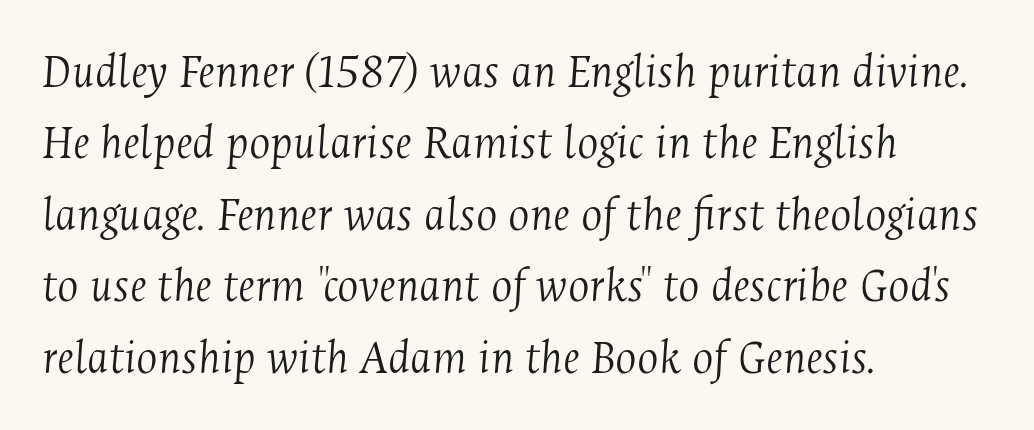
The image shows 50 px light, condensed serif type, italic (leaning right); set left-aligned, normal line spacing (1.43x), normal letter spacing, not underlined; medium stroke contrast and a medium x-height.
